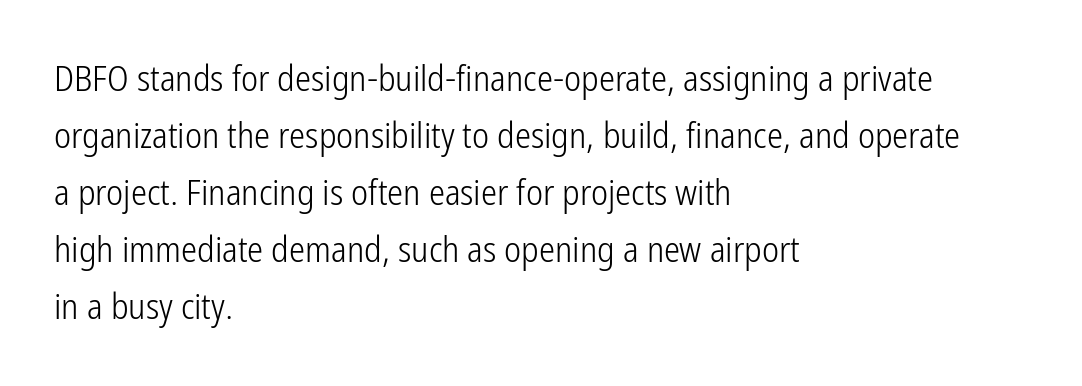
{"serif": "no", "italic": "no", "bold": "no", "weight": "light", "width": "condensed", "stroke_contrast": "low", "x_height": "medium", "monospaced": "no", "underline": "no", "align": "left", "line_spacing": "normal", "line_spacing_ratio": 1.58, "letter_spacing": "normal", "letter_spacing_em": 0.0, "glyph_px": 36}
